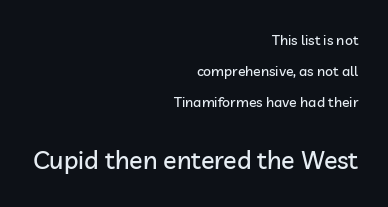
Q: Is the text italic (slanted)? A: No, it is upright.
Q: Is the text underlined? A: No.
Q: How is the paragraph aligned? A: Right-aligned.
Q: Is the spacing between letters normal or unusually wide? A: Normal.
Q: Is the spacing between lines tight, normal or loose? A: Loose.
Q: Which block of text is set in a larger size, the first (top) or the second (bottom)? A: The second (bottom) one.
